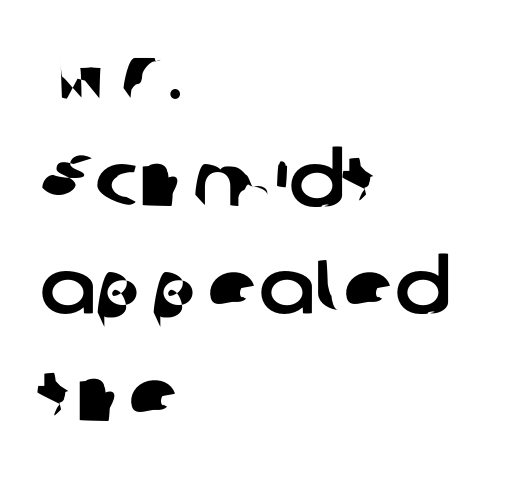
This sample has the flowing, uneven cadence of proportional lettering. Tracking here is standard; glyphs follow each other at the usual distance. The zone under the glyphs is completely vacant. Serifs: no, the terminals of the letterforms are clean.
